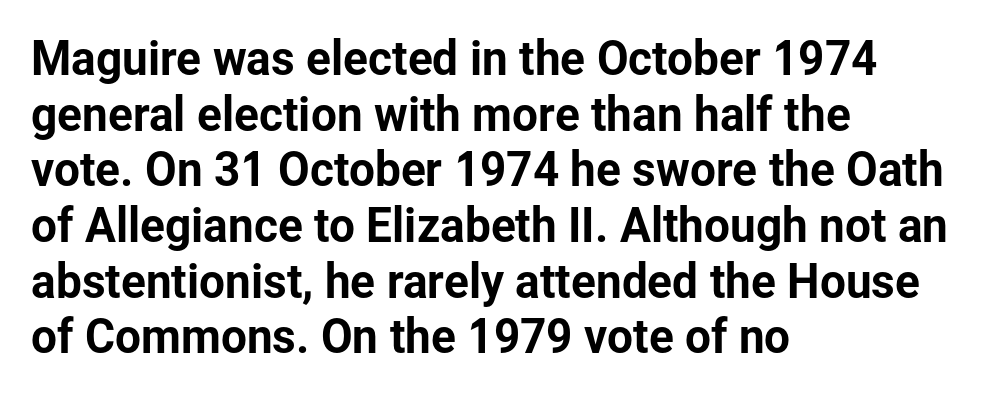
The image shows 46 px sans-serif type, upright; set left-aligned, line spacing 1.21x, normal letter spacing, not underlined; low stroke contrast and a medium x-height.
